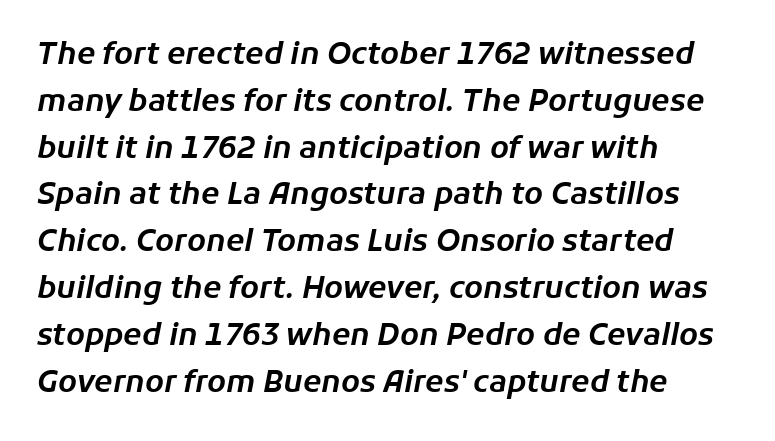
Q: Is the text italic (slanted)? A: Yes, it leans right by about 11 degrees.
Q: Is the text underlined? A: No.
Q: How is the paragraph aligned? A: Left-aligned.
Q: Is the spacing between letters normal or unusually wide? A: Normal.
Q: Is the spacing between lines tight, normal or loose? A: Normal.
Q: Width (condensed, normal, or wide)? A: Normal.
Q: Stroke contrast? A: Low.
Q: x-height? A: Medium.
Q: Monospaced? A: No.
